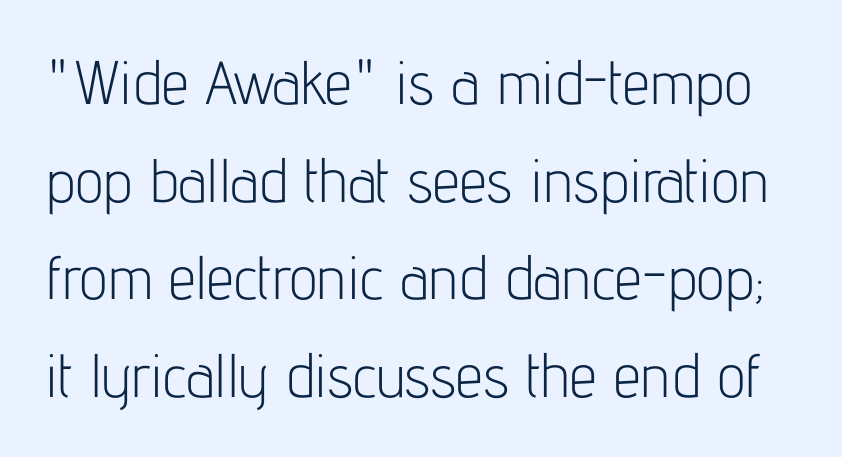
Spacing verdict: proportional, widths tailored to each character. The face looks like a standard text weight, possibly lighter. The gap between lines stays unmarked. Posture: vertical. The lines sit at an ordinary, default distance from one another. Does extra space separate the letters? No, they use regular spacing.
